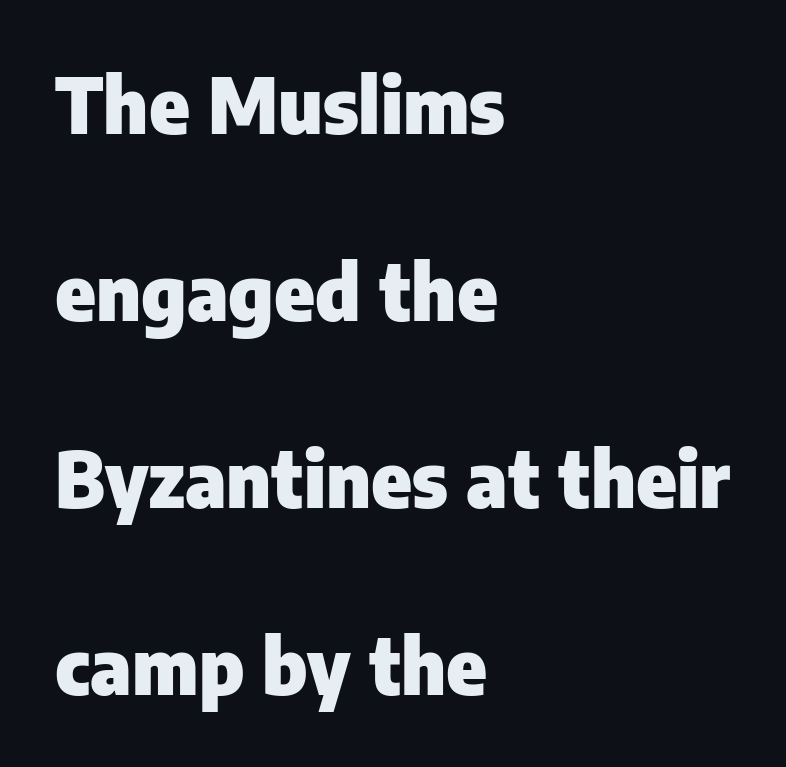
The image shows 76 px heavy sans-serif type, upright; set left-aligned, loose line spacing (2.46x), normal letter spacing, not underlined; low stroke contrast and a medium x-height.
